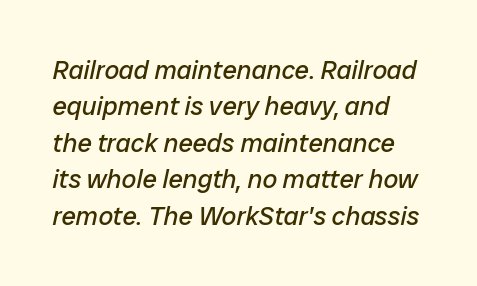
{"italic": "yes", "lean": "right", "slant_degrees": 12, "bold": "no", "underline": "no", "line_spacing": "normal", "line_spacing_ratio": 1.4, "letter_spacing": "normal", "letter_spacing_em": 0.0, "glyph_px": 26}
